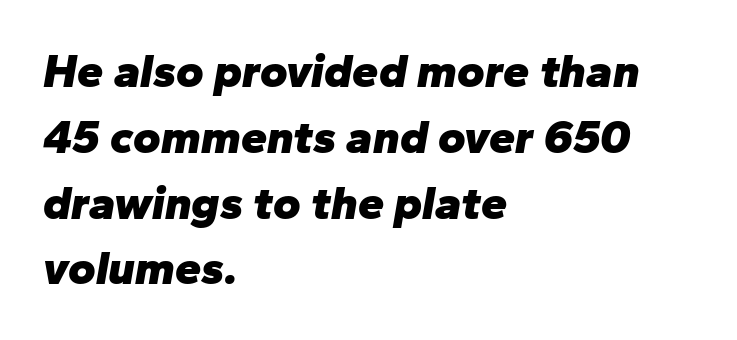
Characters follow at the spacing the type designer built in. Varying glyph widths throughout — classic text-font behaviour. Rows of type keep a routine distance in the vertical direction. Each glyph is drawn with heavy, bold strokes. A typesetter would mark this as italic. Teacher's note: observe the even left margin — that is flush-left alignment.
